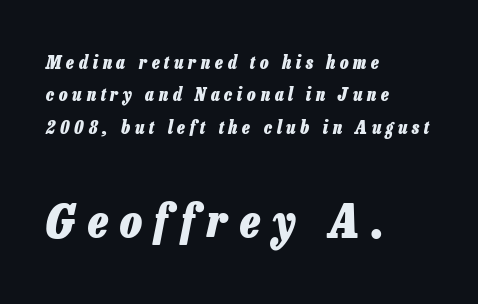
Notice how the passage keeps a crisp vertical edge on the left only. Note the varied advance widths — an 'i' is clearly narrower than an 'm'. Rule under the text: the space is simply empty. This rendering widens character spacing well past its baseline value.
